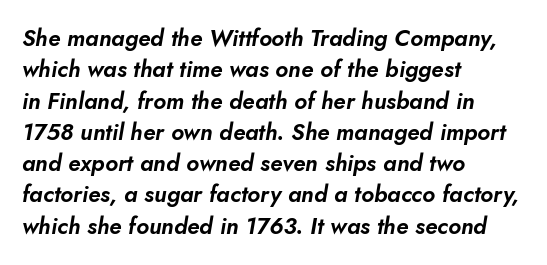
Q: Is the text italic (slanted)? A: Yes, it leans right by about 10 degrees.
Q: Is the text underlined? A: No.
Q: How is the paragraph aligned? A: Left-aligned.
Q: Is the spacing between letters normal or unusually wide? A: Normal.
Q: Is the spacing between lines tight, normal or loose? A: Normal.
